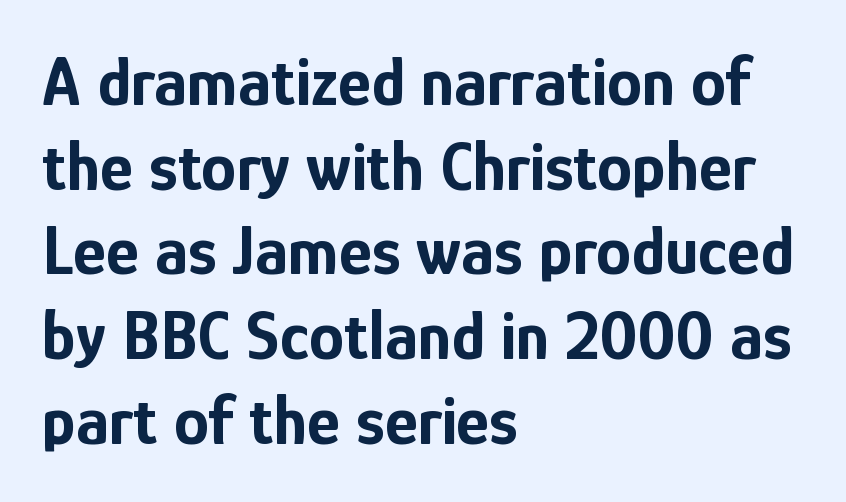
Q: Is the text bold? A: Yes.
Q: Is the text italic (slanted)? A: No, it is upright.
Q: Is the typeface a serif or a sans-serif typeface? A: Sans-serif.
Q: Is the text underlined? A: No.
Q: How is the paragraph aligned? A: Left-aligned.
Q: Is the spacing between letters normal or unusually wide? A: Normal.
Q: Width (condensed, normal, or wide)? A: Condensed.
Q: Stroke contrast? A: Low.
Q: x-height? A: Medium.
Q: Monospaced? A: No.
